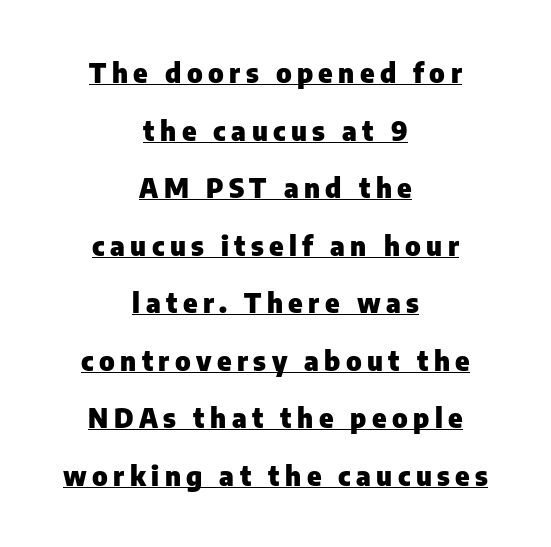
Q: Is the text bold? A: Yes.
Q: Is the text italic (slanted)? A: No, it is upright.
Q: Is the text underlined? A: Yes.
Q: How is the paragraph aligned? A: Centered.
Q: Is the spacing between letters normal or unusually wide? A: Unusually wide.
Q: Is the spacing between lines tight, normal or loose? A: Loose.
